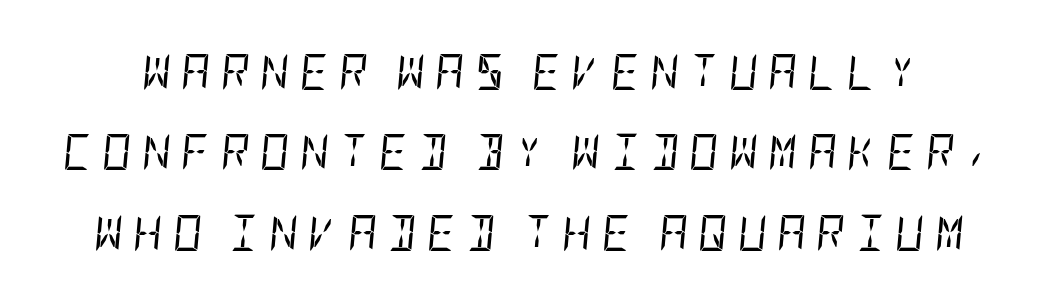
The rendering inserts visible extra space after every character. A typesetter would call this leading open, well beyond the default. In terms of posture, this sample is oblique. Unmarked baselines from the first word to the last.
